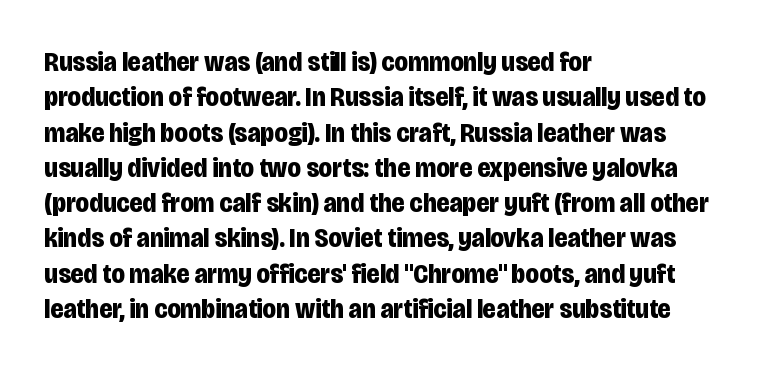
Q: Is the text bold? A: Yes.
Q: Is the text italic (slanted)? A: No, it is upright.
Q: Is the typeface a serif or a sans-serif typeface? A: Sans-serif.
Q: Is the text underlined? A: No.
Q: How is the paragraph aligned? A: Left-aligned.
Q: Is the spacing between letters normal or unusually wide? A: Normal.
Q: Is the spacing between lines tight, normal or loose? A: Normal.
Q: Width (condensed, normal, or wide)? A: Condensed.
Q: Stroke contrast? A: Low.
Q: x-height? A: Large.
Q: Monospaced? A: No.
